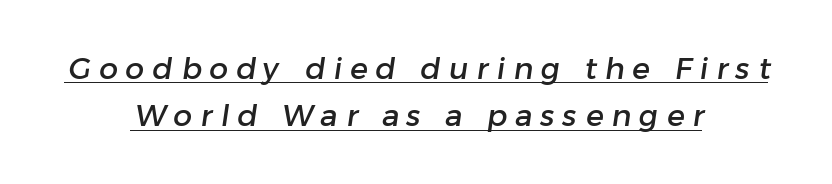
The image shows 30 px sans-serif type; set centered, normal line spacing (1.57x), unusually wide letter spacing (+0.27 em), underlined; low stroke contrast and a medium x-height.
